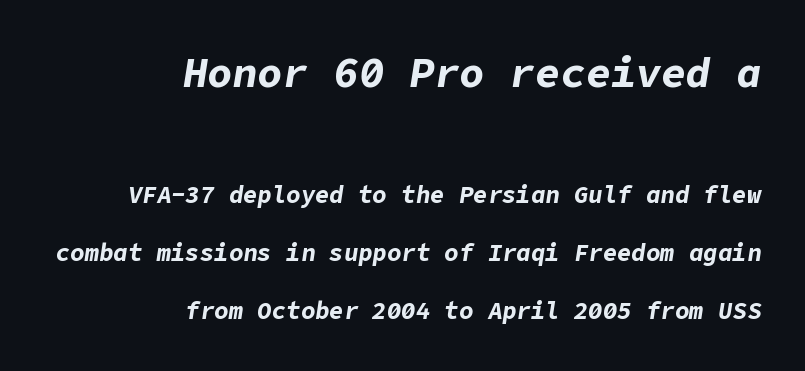
Here the glyphs are tracked normally, forming tight word shapes. These lines are set flush right with a ragged left edge. Unmarked baselines from the first word to the last. Thick stems and heavy bowls — unmistakably bold.
